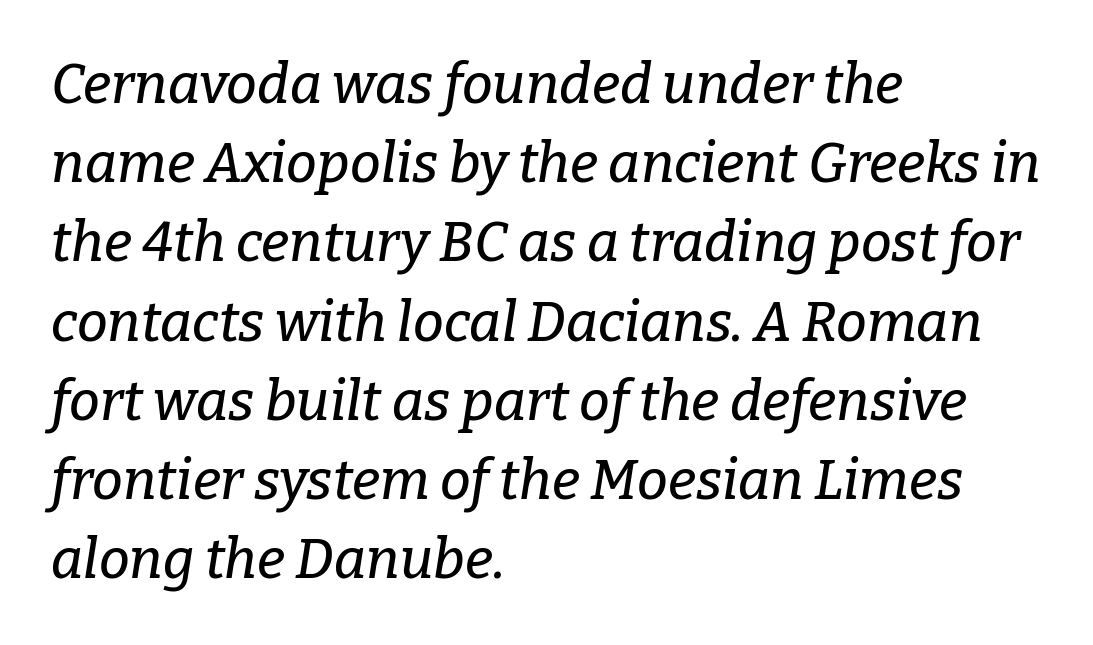
Q: Is the text italic (slanted)? A: Yes, it leans right by about 9 degrees.
Q: Is the typeface a serif or a sans-serif typeface? A: Serif.
Q: Is the text underlined? A: No.
Q: How is the paragraph aligned? A: Left-aligned.
Q: Is the spacing between letters normal or unusually wide? A: Normal.
Q: Is the spacing between lines tight, normal or loose? A: Normal.
Q: Width (condensed, normal, or wide)? A: Normal.
Q: Stroke contrast? A: Low.
Q: x-height? A: Medium.
Q: Monospaced? A: No.
